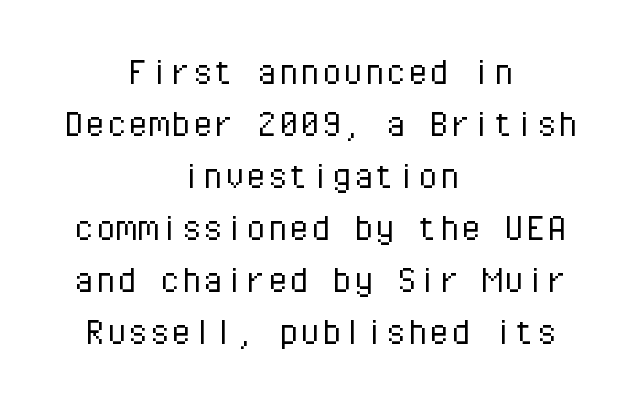
Each letter's strokes conclude bluntly, with no projecting serifs. Layout note: lines centered. Posture: upright roman. The string is rendered with underlining switched off. The face used here is monospaced, like something from a code editor. The weight tops out at a normal text grade.
